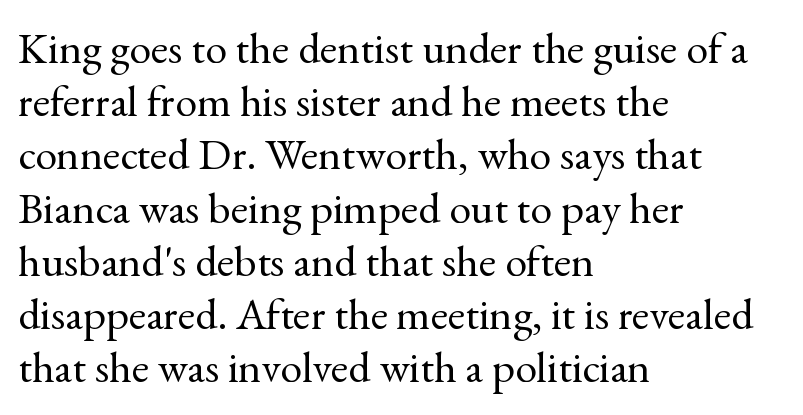
The image shows 44 px regular-weight serif type, upright; set left-aligned, line spacing 1.21x, normal letter spacing, not underlined; a small x-height.
